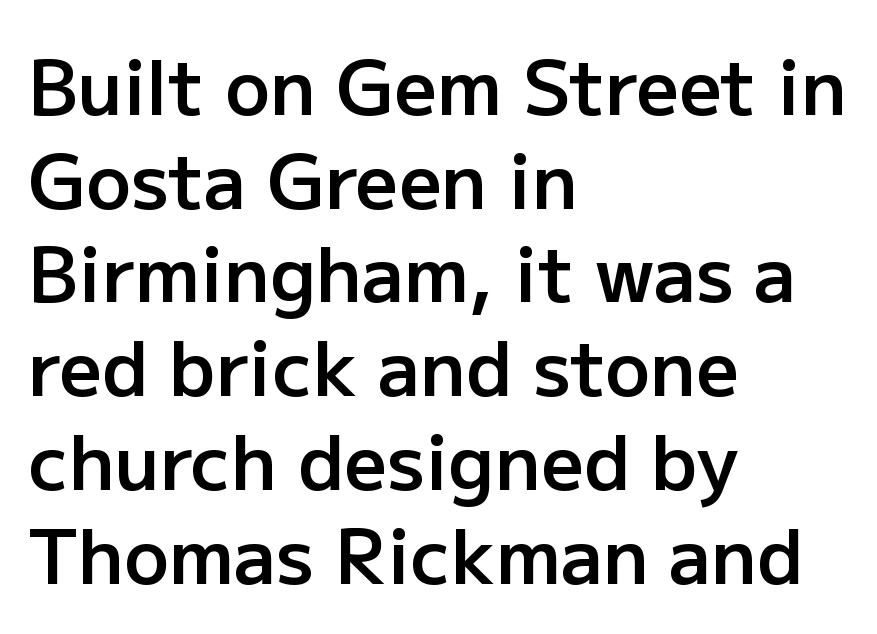
Q: Is the text bold? A: Semi-bold.
Q: Is the text italic (slanted)? A: No, it is upright.
Q: Is the typeface a serif or a sans-serif typeface? A: Sans-serif.
Q: Is the text underlined? A: No.
Q: How is the paragraph aligned? A: Left-aligned.
Q: Is the spacing between letters normal or unusually wide? A: Normal.
Q: Is the spacing between lines tight, normal or loose? A: Normal.
Q: Width (condensed, normal, or wide)? A: Normal.
Q: Stroke contrast? A: Low.
Q: x-height? A: Medium.
Q: Monospaced? A: No.
